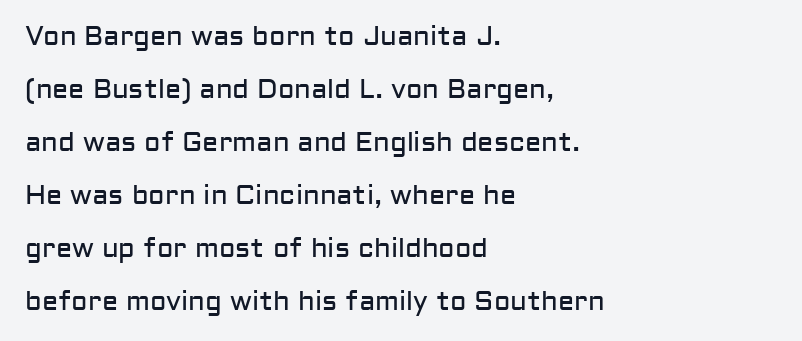
{"italic": "no", "bold": "no", "underline": "no", "align": "left", "line_spacing": "loose", "line_spacing_ratio": 1.96, "letter_spacing": "normal", "letter_spacing_em": 0.0, "glyph_px": 27}
